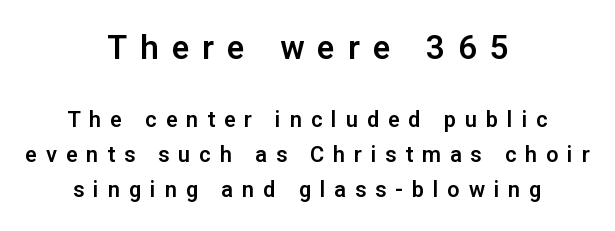
This sample keeps an unexceptional amount of space between lines. The characters display no serif detailing; their extremities are plain. Teacher's note: observe the equal gaps on both sides — that is centered alignment. A clean baseline with only descenders dipping below it. Ordinary non-slanted type is in use.
